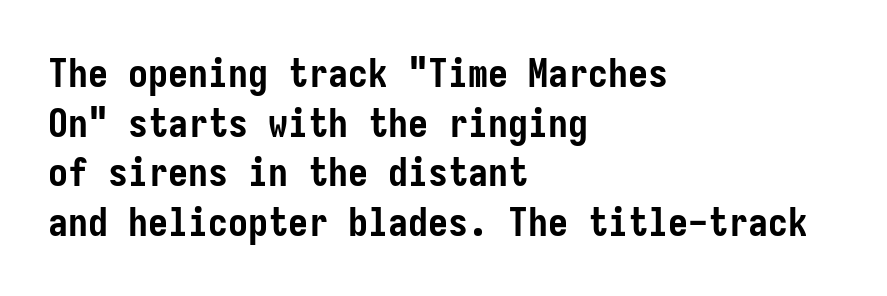
{"serif": "no", "italic": "no", "bold": "yes", "weight": "semibold", "width": "condensed", "stroke_contrast": "low", "x_height": "medium", "underline": "no", "align": "left", "line_spacing_ratio": 1.24, "letter_spacing": "normal", "letter_spacing_em": 0.0, "glyph_px": 40}
